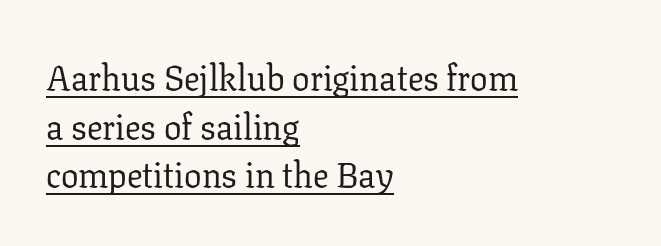
The image shows 35 px regular-weight serif type, upright; set left-aligned, normal line spacing (1.39x), normal letter spacing, underlined; low stroke contrast and a medium x-height.
